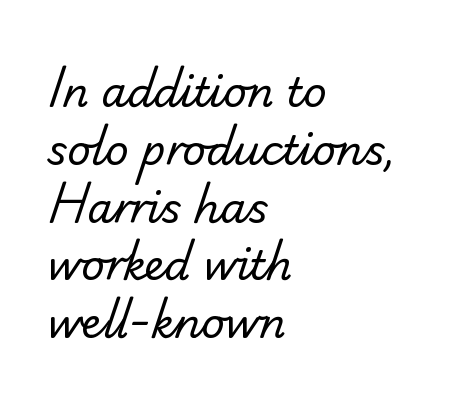
The characters are drawn with everyday or finer stroke widths. These lines sit exactly where default settings would place them. You could not count columns in this text — the font is proportionally spaced. Is this a sans? Yes — the strokes have no serifs.
